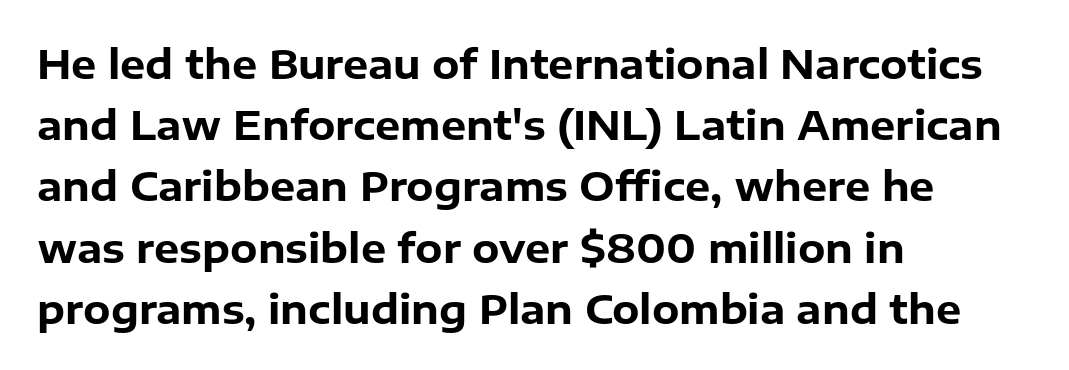
Character widths vary here, with narrow letters taking less room than wide ones. A normal amount of white space separates one row of letters from the next. Letter spacing: default. The glyphs in this specimen are sans serif. The space beneath each line is pristine and unruled. A student would call this left alignment; a typographer would say flush left, rag right.
